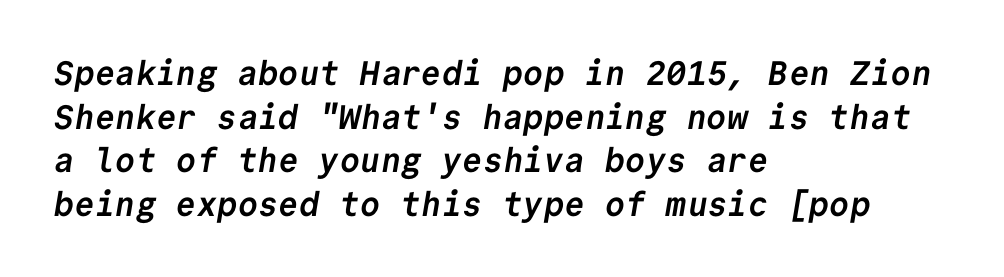
{"serif": "no", "bold": "yes", "weight": "semibold", "width": "normal", "stroke_contrast": "low", "x_height": "medium", "monospaced": "yes", "underline": "no", "align": "left", "line_spacing": "normal", "line_spacing_ratio": 1.28, "letter_spacing": "normal", "letter_spacing_em": 0.0, "glyph_px": 34}
